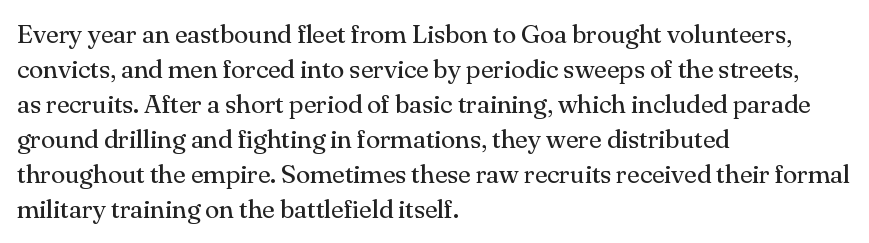
How are the letters spaced? Ordinarily, with no added tracking. Has an underline been added? It has not. Honestly, the row spacing looks completely unremarkable. The font is comparable to plain body text, perhaps lighter. Visually the block forms a straight wall on the left and a jagged coastline on the right.
